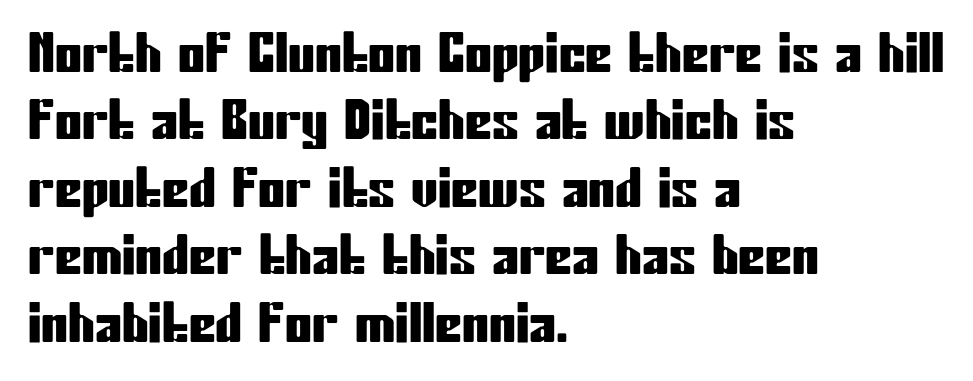
If you measured baseline to baseline, you'd find a middling distance. This rendering leaves character spacing at its baseline value. The rag falls on the right side of this text block. Letters rest on an invisible, unmarked baseline. Posture: upright roman. In terms of letterform style, serifs are entirely absent.
